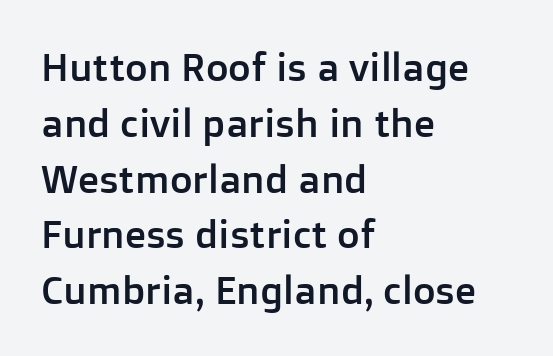
The image shows 39 px sans-serif type, upright; set left-aligned, normal line spacing (1.43x), normal letter spacing, not underlined; low stroke contrast and a medium x-height.
